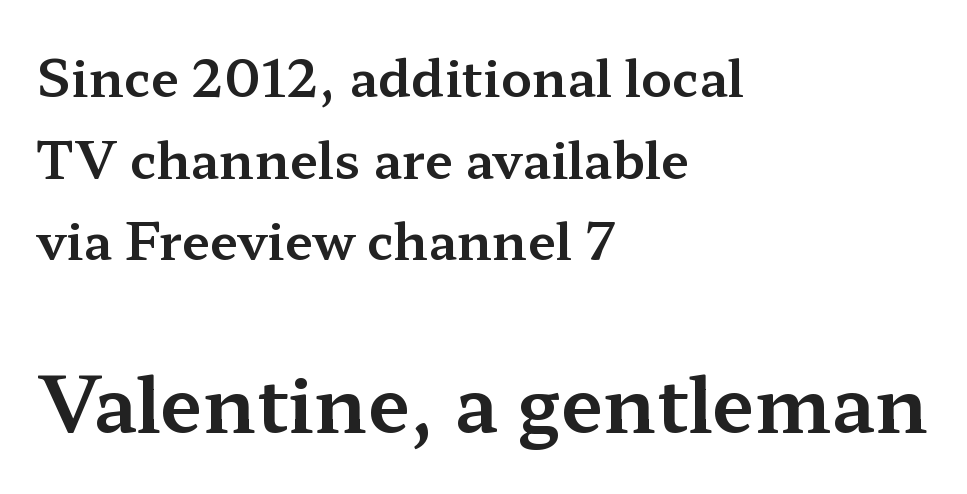
The image shows 77 px wide serif type, upright; set left-aligned, normal line spacing (1.6x), normal letter spacing, not underlined; the second (bottom) block is 1.51x larger; medium stroke contrast and a medium x-height.
